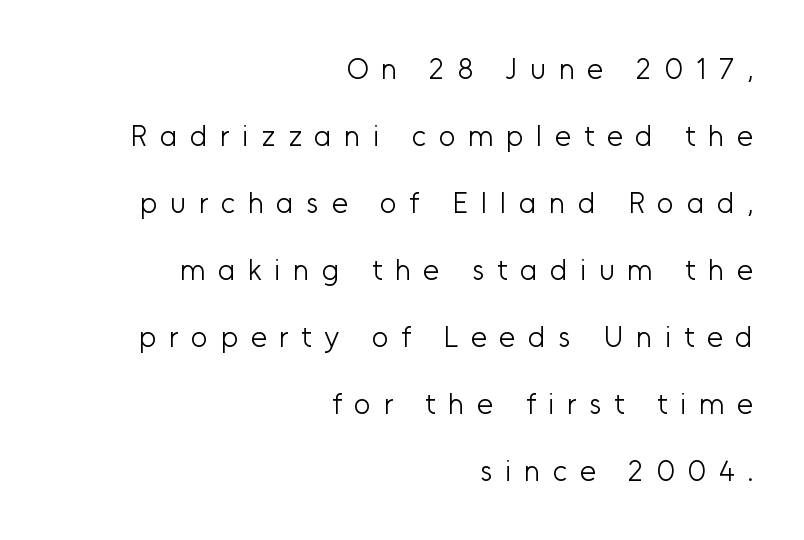
Plain, unruled lines of type. Letters have the restrained weight of plain body copy at most. Character widths vary here, with narrow letters taking less room than wide ones. Words appear elongated and porous because spacing is wide. Caption: multi-line text, flush right, ragged left. The font family rendered here belongs to the sans-serif group.
